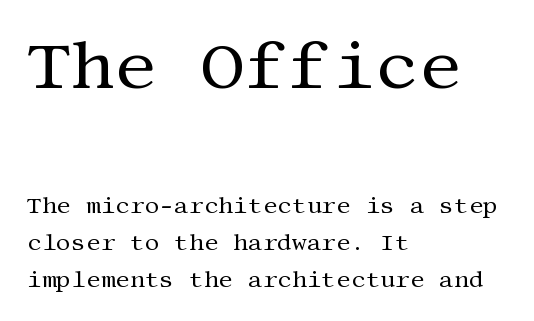
{"serif": "yes", "italic": "no", "bold": "no", "weight": "regular", "width": "normal", "stroke_contrast": "medium", "x_height": "large", "underline": "no", "align": "left", "line_spacing": "normal", "line_spacing_ratio": 1.62, "letter_spacing": "normal", "letter_spacing_em": 0.0, "larger_block": "first", "size_ratio": 2.96, "glyph_px": 68}
